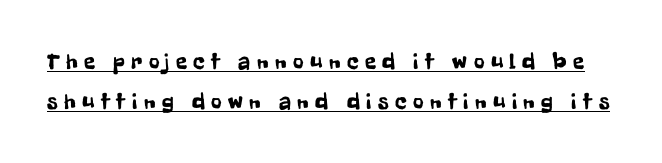
The image shows 23 px text type, upright; set line spacing 1.73x, unusually wide letter spacing (+0.28 em), underlined.
